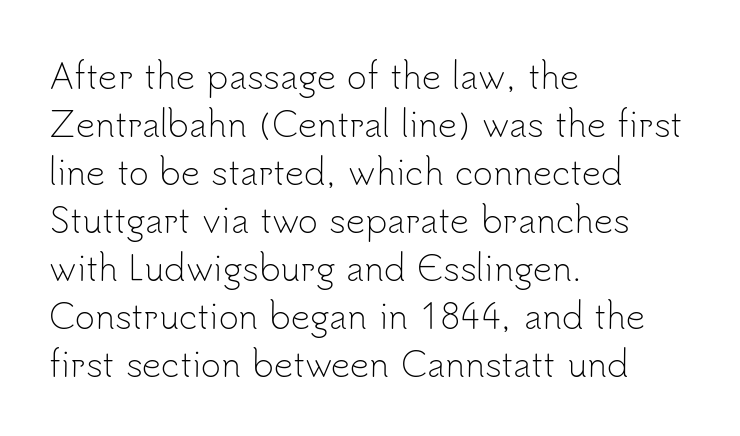
Are there feet on the stems? There aren't — it's a sans. In terms of posture, this sample is upright. Students, note that the glyphs here touch the page at normal intervals. Any mark beneath the type? The region is blank. Is the type heavy? It reads as light-to-regular instead. Casual observation: everything's shoved over to the left.
